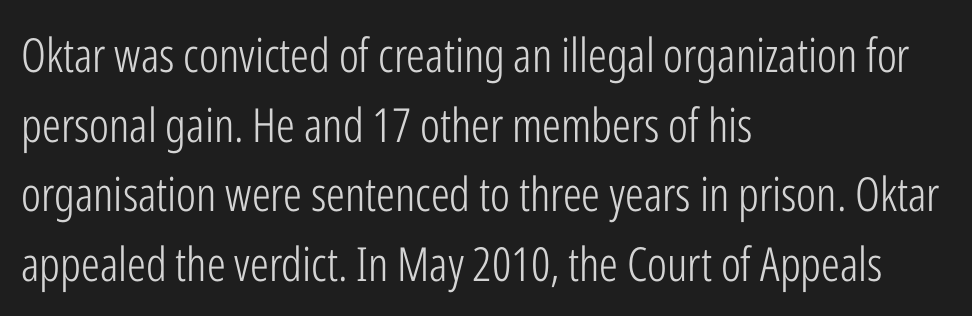
Q: Is the text bold? A: No.
Q: Is the text italic (slanted)? A: No, it is upright.
Q: Is the typeface a serif or a sans-serif typeface? A: Sans-serif.
Q: Is the text underlined? A: No.
Q: How is the paragraph aligned? A: Left-aligned.
Q: Is the spacing between letters normal or unusually wide? A: Normal.
Q: Is the spacing between lines tight, normal or loose? A: Normal.
Q: Width (condensed, normal, or wide)? A: Condensed.
Q: Stroke contrast? A: Low.
Q: x-height? A: Medium.
Q: Monospaced? A: No.
